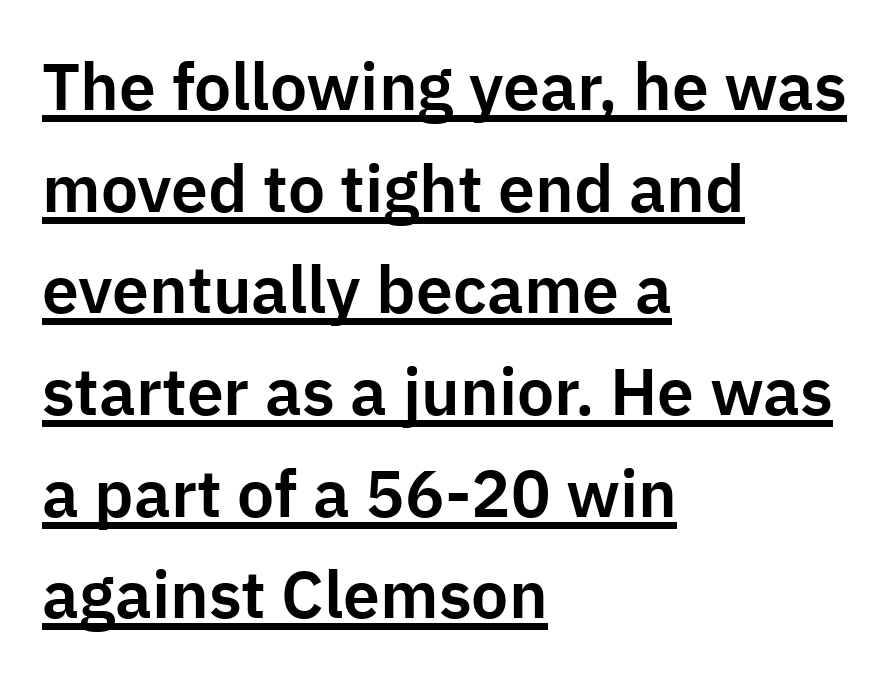
{"serif": "no", "italic": "no", "width": "normal", "stroke_contrast": "low", "x_height": "medium", "monospaced": "no", "underline": "yes", "align": "left", "line_spacing": "normal", "line_spacing_ratio": 1.54, "letter_spacing": "normal", "letter_spacing_em": 0.0, "glyph_px": 66}
